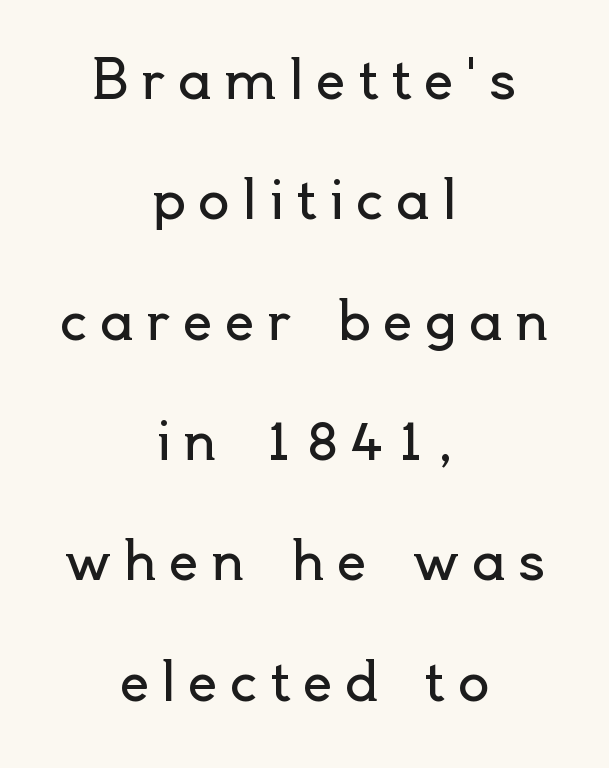
The image shows 53 px regular-weight sans-serif type, upright; set centered, loose line spacing (2.27x), unusually wide letter spacing (+0.23 em), not underlined; a small x-height.
